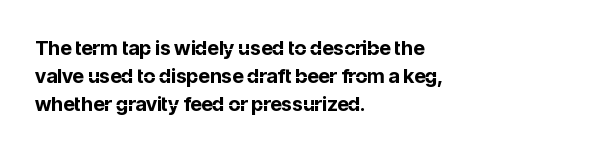
Q: Is the text bold? A: Yes.
Q: Is the text italic (slanted)? A: No, it is upright.
Q: Is the text underlined? A: No.
Q: How is the paragraph aligned? A: Left-aligned.
Q: Is the spacing between letters normal or unusually wide? A: Normal.
Q: Is the spacing between lines tight, normal or loose? A: Normal.
